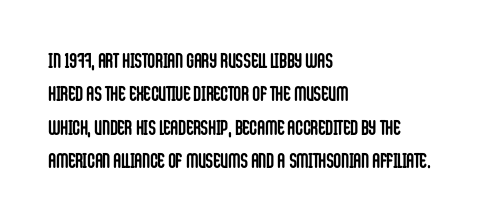
The lines sit at an ordinary, default distance from one another. Bare-footed words on every line. The rendering uses a bold face; every stroke is thick and dark. Posture: upright roman.
